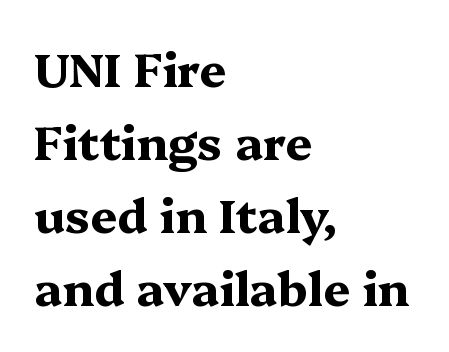
{"serif": "yes", "italic": "no", "bold": "yes", "weight": "bold", "width": "wide", "stroke_contrast": "medium", "x_height": "medium", "monospaced": "no", "underline": "no", "align": "left", "line_spacing": "normal", "line_spacing_ratio": 1.55, "letter_spacing": "normal", "letter_spacing_em": 0.0, "glyph_px": 47}
